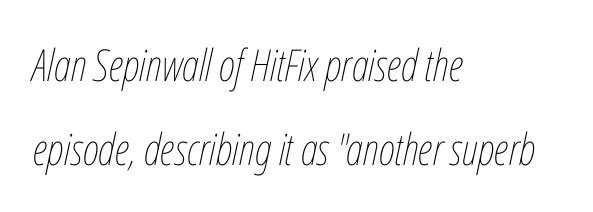
{"italic": "yes", "lean": "right", "slant_degrees": 12, "bold": "no", "weight": "thin", "width": "condensed", "stroke_contrast": "low", "x_height": "medium", "monospaced": "no", "underline": "no", "align": "left", "line_spacing": "loose", "line_spacing_ratio": 1.91, "letter_spacing": "normal", "letter_spacing_em": 0.0, "glyph_px": 44}
